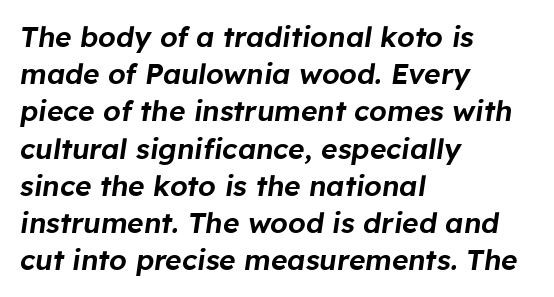
{"italic": "yes", "lean": "right", "slant_degrees": 8, "width": "normal", "stroke_contrast": "low", "x_height": "medium", "monospaced": "no", "underline": "no", "align": "left", "line_spacing": "normal", "line_spacing_ratio": 1.33, "letter_spacing": "normal", "letter_spacing_em": 0.0, "glyph_px": 28}
